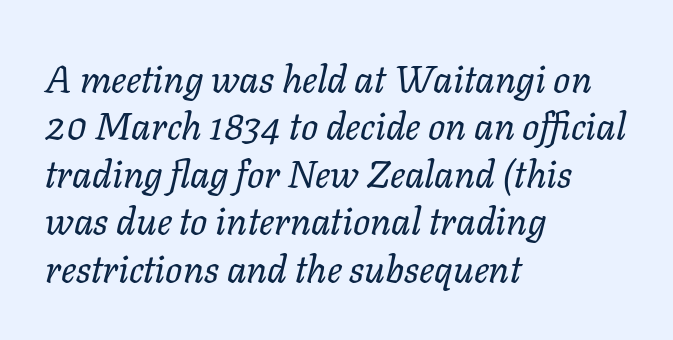
{"italic": "yes", "lean": "right", "slant_degrees": 11, "bold": "no", "weight": "regular", "width": "normal", "stroke_contrast": "low", "x_height": "medium", "monospaced": "no", "underline": "no", "align": "left", "line_spacing": "normal", "line_spacing_ratio": 1.25, "letter_spacing": "normal", "letter_spacing_em": 0.0, "glyph_px": 38}
